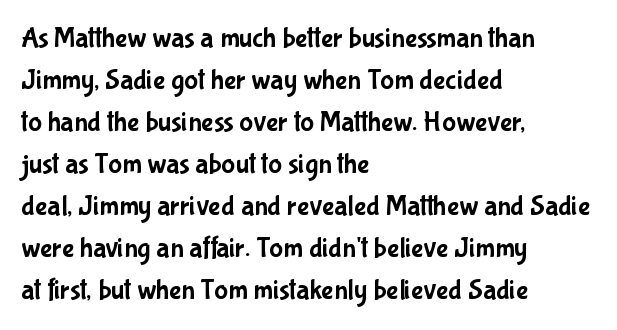
{"serif": "no", "italic": "no", "width": "condensed", "stroke_contrast": "low", "x_height": "medium", "monospaced": "no", "underline": "no", "align": "left", "line_spacing": "normal", "line_spacing_ratio": 1.45, "letter_spacing": "normal", "letter_spacing_em": 0.0, "glyph_px": 29}
